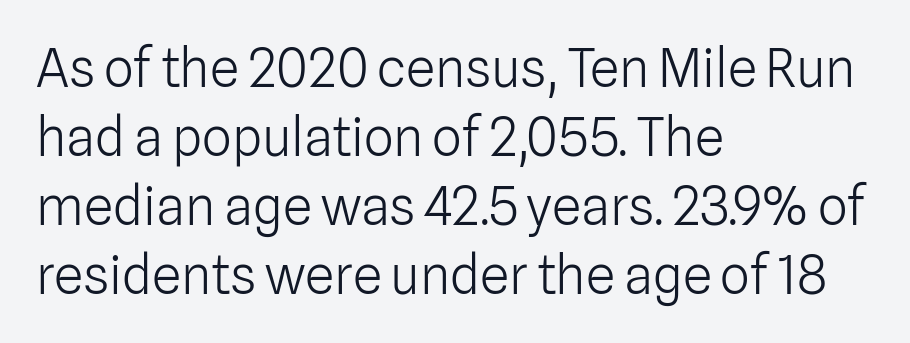
Q: Is the text bold? A: No.
Q: Is the text italic (slanted)? A: No, it is upright.
Q: Is the typeface a serif or a sans-serif typeface? A: Sans-serif.
Q: Is the text underlined? A: No.
Q: How is the paragraph aligned? A: Left-aligned.
Q: Is the spacing between letters normal or unusually wide? A: Normal.
Q: Is the spacing between lines tight, normal or loose? A: Normal.
Q: Width (condensed, normal, or wide)? A: Normal.
Q: Stroke contrast? A: Low.
Q: x-height? A: Medium.
Q: Monospaced? A: No.
